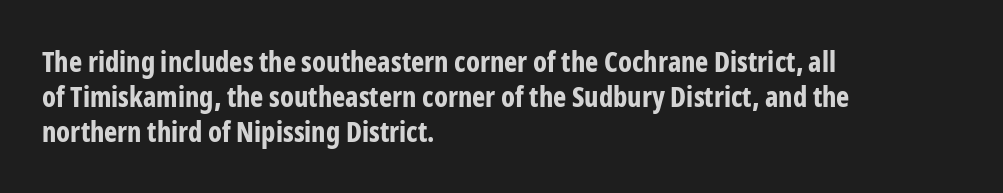
The image shows 28 px bold, condensed sans-serif type, upright; set left-aligned, normal line spacing (1.25x), normal letter spacing, not underlined; low stroke contrast and a medium x-height.
